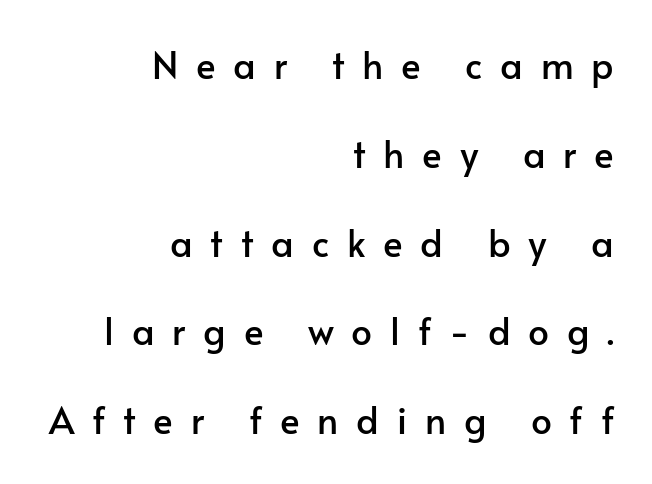
The image shows 37 px sans-serif type, upright; set right-aligned, loose line spacing (2.4x), unusually wide letter spacing (+0.48 em), not underlined; low stroke contrast and a small x-height.
